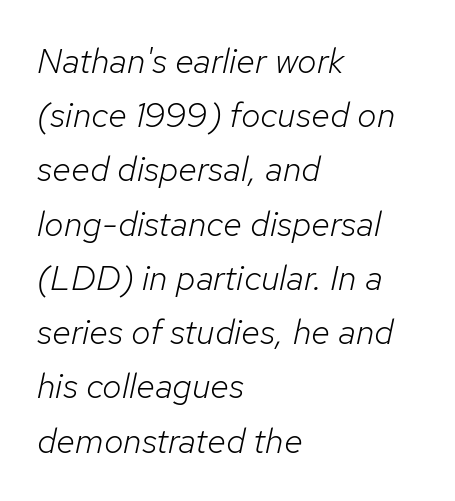
{"italic": "yes", "lean": "right", "slant_degrees": 12, "bold": "no", "weight": "light", "width": "normal", "stroke_contrast": "low", "x_height": "medium", "monospaced": "no", "underline": "no", "align": "left", "line_spacing": "normal", "line_spacing_ratio": 1.55, "letter_spacing": "normal", "letter_spacing_em": 0.0, "glyph_px": 35}
